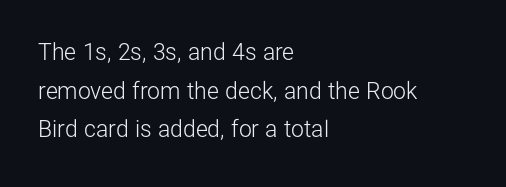
Q: Is the text bold? A: No.
Q: Is the text italic (slanted)? A: No, it is upright.
Q: Is the text underlined? A: No.
Q: How is the paragraph aligned? A: Left-aligned.
Q: Is the spacing between letters normal or unusually wide? A: Normal.
Q: Is the spacing between lines tight, normal or loose? A: Normal.
